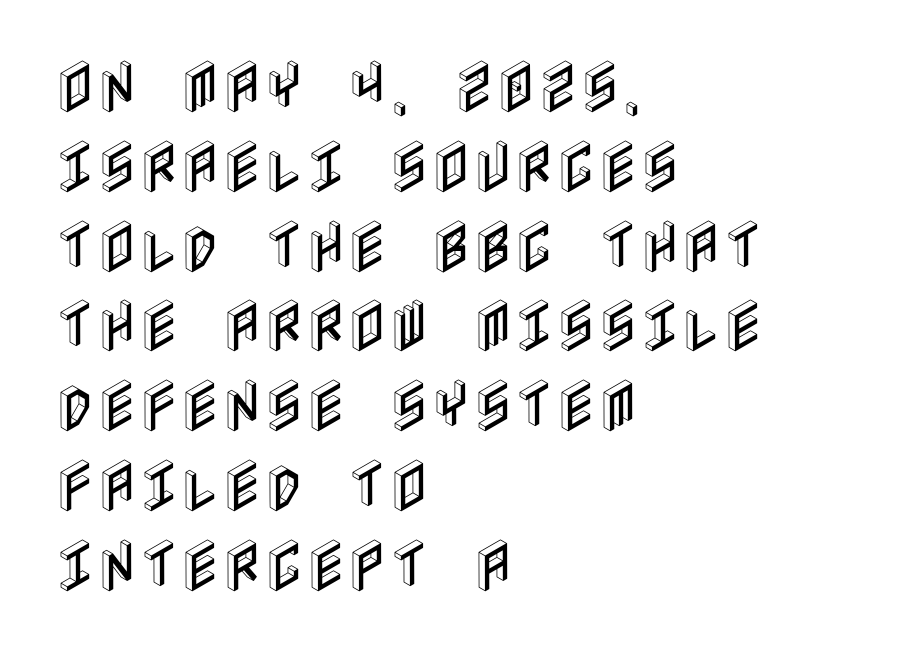
Q: Is the text italic (slanted)? A: No, it is upright.
Q: Is the text underlined? A: No.
Q: How is the paragraph aligned? A: Left-aligned.
Q: Is the spacing between letters normal or unusually wide? A: Normal.
Q: Is the spacing between lines tight, normal or loose? A: Normal.
Q: Width (condensed, normal, or wide)? A: Condensed.
Q: x-height? A: Large.
